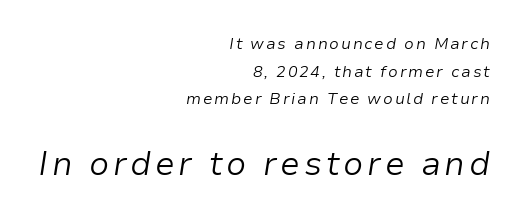
The image shows 33 px light type, italic (leaning right); set right-aligned, line spacing 1.73x, not underlined; the second (bottom) block is 2.06x larger; low stroke contrast and a medium x-height.
